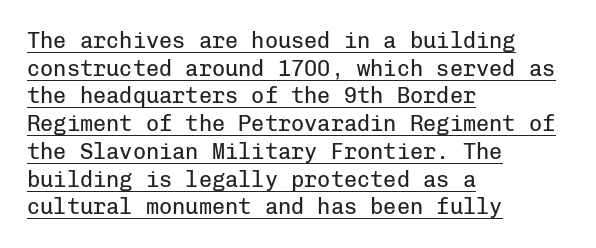
The image shows 22 px text type, upright; set left-aligned, normal line spacing (1.26x), normal letter spacing, underlined.
